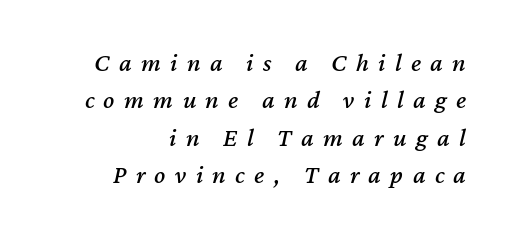
Every row of glyphs terminates at an identical x-position on the right. Interline gaps are of average width in this sample. The face used here has a pronounced slope to its letters. Letter spacing: wide. The foot of each line stays bare and open.
